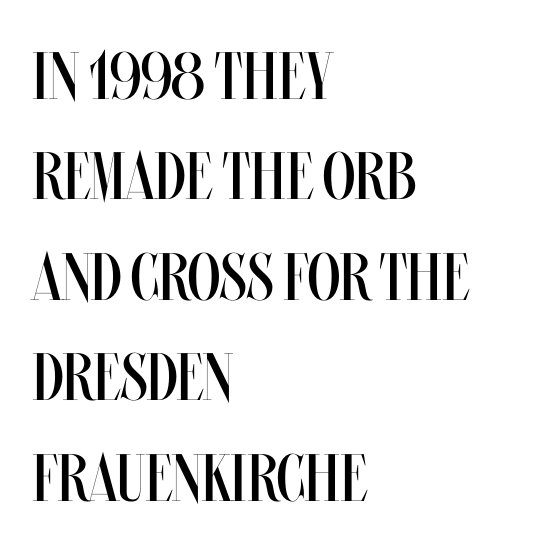
The image shows 67 px regular-weight, condensed type, upright; set left-aligned, normal line spacing (1.5x), normal letter spacing, not underlined; medium stroke contrast and a large x-height.
